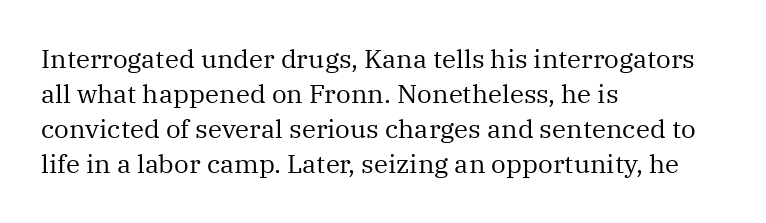
Q: Is the text bold? A: No.
Q: Is the text italic (slanted)? A: No, it is upright.
Q: Is the text underlined? A: No.
Q: How is the paragraph aligned? A: Left-aligned.
Q: Is the spacing between letters normal or unusually wide? A: Normal.
Q: Is the spacing between lines tight, normal or loose? A: Normal.
